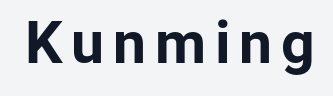
{"serif": "no", "italic": "no", "bold": "yes", "weight": "bold", "width": "normal", "stroke_contrast": "low", "x_height": "medium", "monospaced": "no", "underline": "no", "glyph_px": 59}
